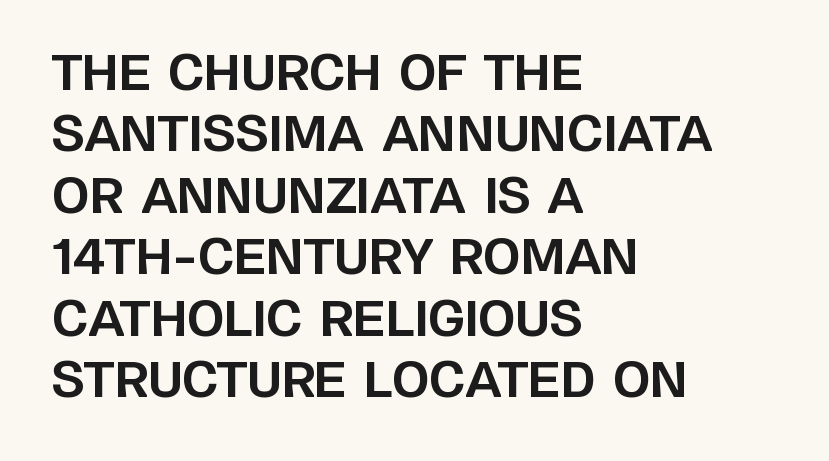
The image shows 48 px bold sans-serif type, upright; set left-aligned, normal line spacing (1.28x), normal letter spacing, not underlined; low stroke contrast and a large x-height.
